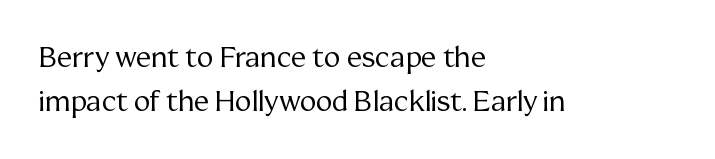
Unbolded letterforms with no extra heft. Bare-footed words on every line. The letters advance in unequal steps, a hallmark of proportional type. The letterforms sit shoulder to shoulder at normal distance. In CSS terms this would be text-align: left.
